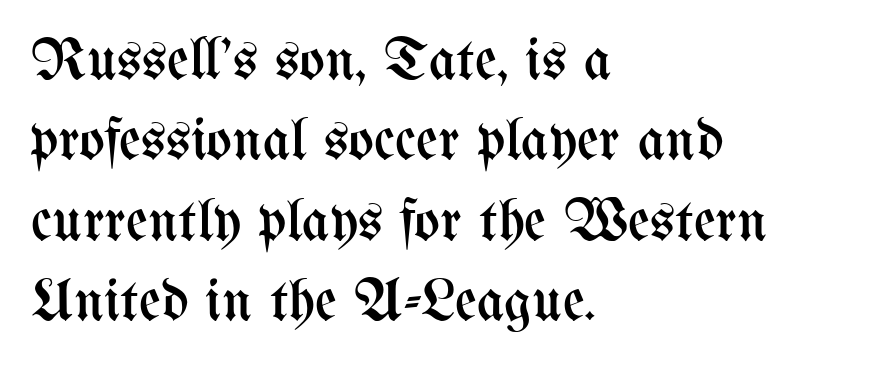
The image shows 60 px regular-weight, condensed type, upright; set left-aligned, normal line spacing (1.34x), normal letter spacing, not underlined; medium stroke contrast and a medium x-height.
